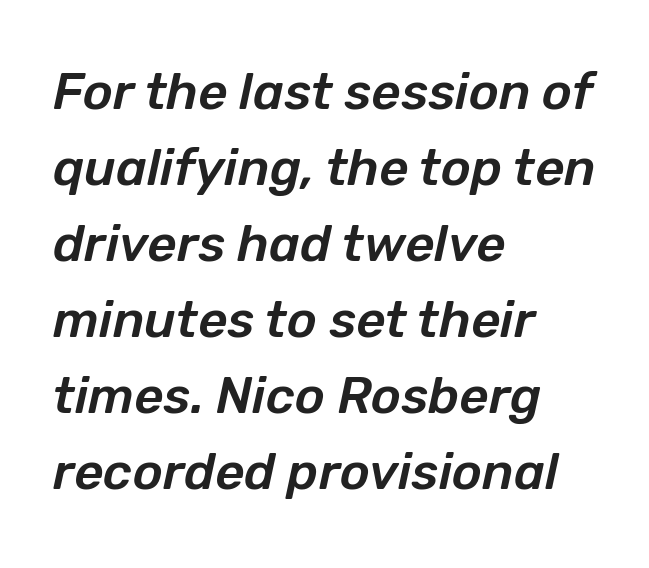
There's an unmistakable incline to the writing here. The string is rendered with underlining switched off. All the whitespace from short lines collects on the right. A typesetter would call this zero additional tracking.
